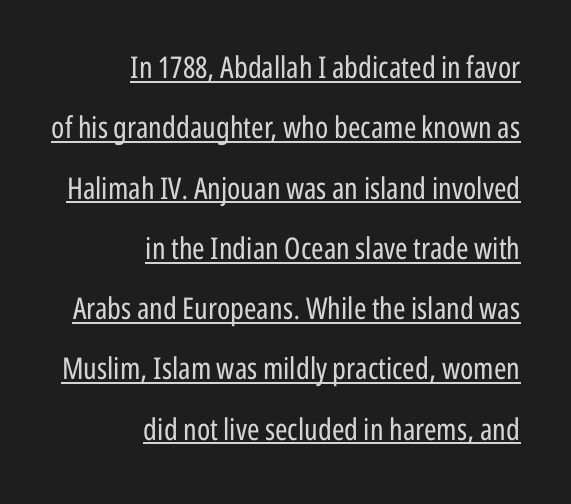
{"serif": "no", "italic": "no", "bold": "no", "weight": "regular", "width": "condensed", "stroke_contrast": "low", "x_height": "medium", "monospaced": "no", "underline": "yes", "align": "right", "line_spacing": "loose", "line_spacing_ratio": 2.01, "letter_spacing": "normal", "letter_spacing_em": 0.0, "glyph_px": 30}
